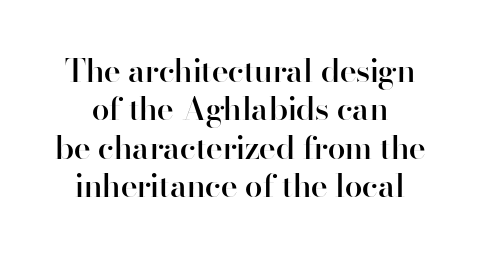
The image shows 32 px semibold sans-serif type, upright; set line spacing 1.2x, normal letter spacing, not underlined; high stroke contrast and a small x-height.
